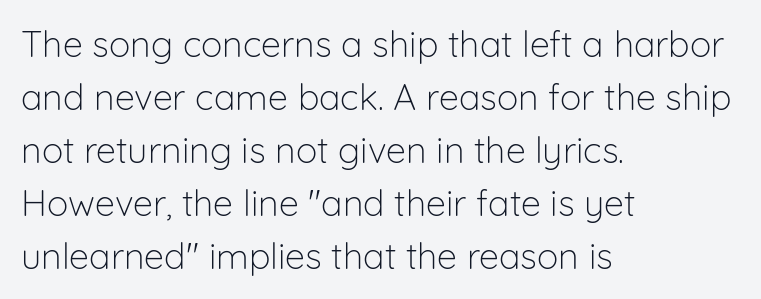
Q: Is the text bold? A: No.
Q: Is the text italic (slanted)? A: No, it is upright.
Q: Is the typeface a serif or a sans-serif typeface? A: Sans-serif.
Q: Is the text underlined? A: No.
Q: How is the paragraph aligned? A: Left-aligned.
Q: Is the spacing between letters normal or unusually wide? A: Normal.
Q: Is the spacing between lines tight, normal or loose? A: Normal.
Q: Width (condensed, normal, or wide)? A: Normal.
Q: Stroke contrast? A: Low.
Q: x-height? A: Medium.
Q: Monospaced? A: No.
